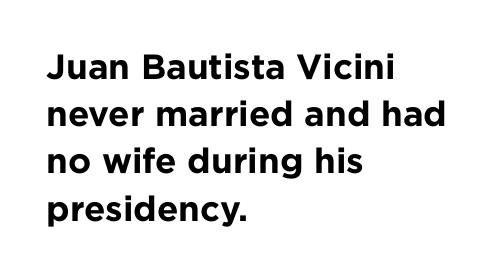
{"serif": "no", "italic": "no", "bold": "yes", "weight": "bold", "width": "normal", "stroke_contrast": "low", "x_height": "medium", "monospaced": "no", "underline": "no", "align": "left", "line_spacing": "normal", "line_spacing_ratio": 1.35, "letter_spacing": "normal", "letter_spacing_em": 0.0, "glyph_px": 35}
